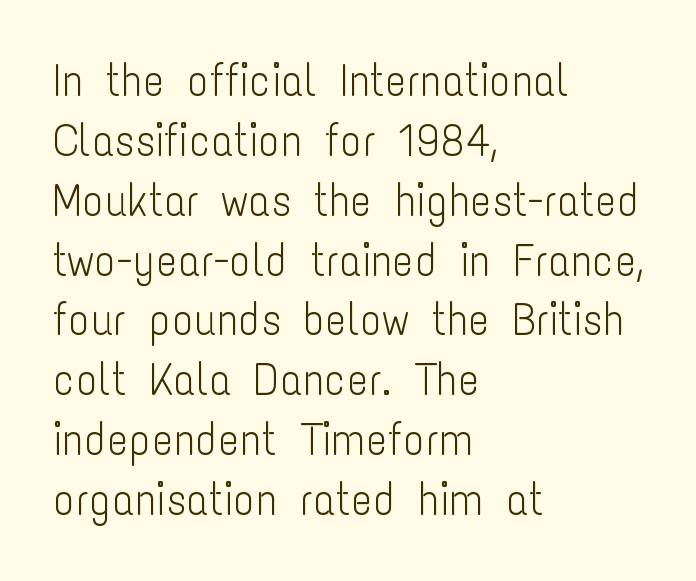
{"serif": "no", "italic": "no", "bold": "no", "weight": "light", "width": "condensed", "stroke_contrast": "low", "x_height": "medium", "monospaced": "no", "underline": "no", "align": "left", "line_spacing": "normal", "line_spacing_ratio": 1.33, "letter_spacing": "normal", "letter_spacing_em": 0.0, "glyph_px": 45}
